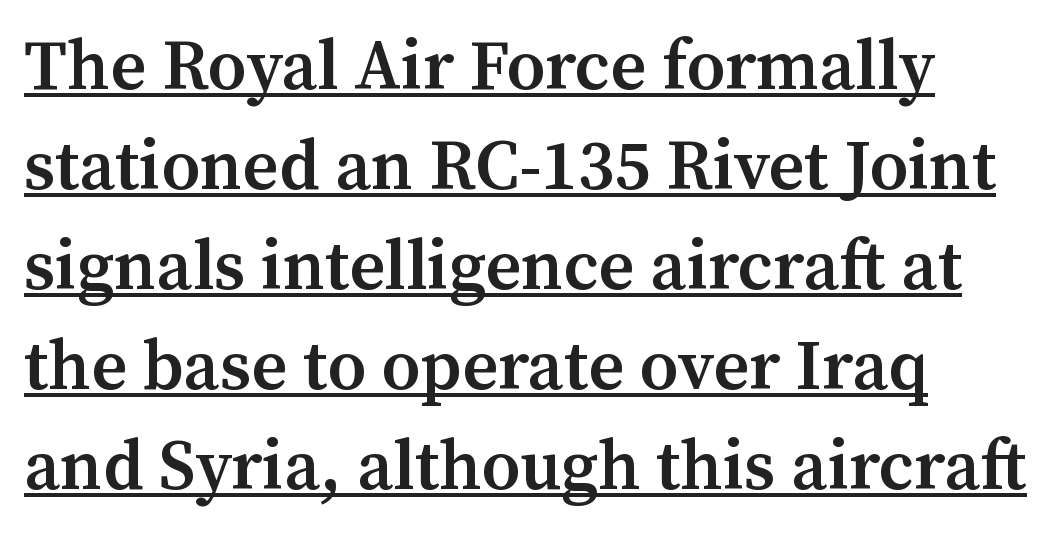
{"serif": "yes", "italic": "no", "bold": "semi", "weight": "semibold", "width": "normal", "stroke_contrast": "medium", "x_height": "medium", "monospaced": "no", "underline": "yes", "align": "left", "line_spacing": "normal", "line_spacing_ratio": 1.43, "letter_spacing": "normal", "letter_spacing_em": 0.0, "glyph_px": 70}
